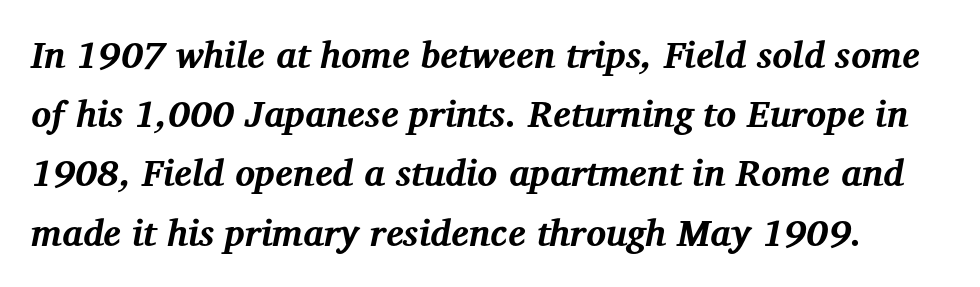
A typesetter would call this leading conventional body-copy spacing. A typesetter would label this face a serif. Students, note that the glyphs here touch the page at normal intervals. Clear beneath every line of the passage. Note the varied advance widths — an 'i' is clearly narrower than an 'm'.
